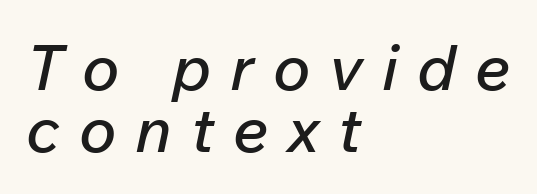
Q: Is the text italic (slanted)? A: Yes, it leans right by about 12 degrees.
Q: Is the text underlined? A: No.
Q: How is the paragraph aligned? A: Left-aligned.
Q: Is the spacing between letters normal or unusually wide? A: Unusually wide.
Q: Is the spacing between lines tight, normal or loose? A: Tight.
Q: Width (condensed, normal, or wide)? A: Normal.
Q: Stroke contrast? A: Low.
Q: x-height? A: Medium.
Q: Monospaced? A: No.
